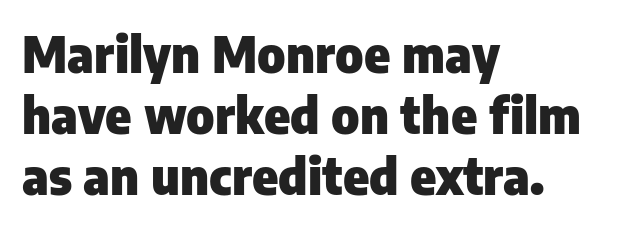
Q: Is the text bold? A: Yes.
Q: Is the text italic (slanted)? A: No, it is upright.
Q: Is the typeface a serif or a sans-serif typeface? A: Sans-serif.
Q: Is the text underlined? A: No.
Q: How is the paragraph aligned? A: Left-aligned.
Q: Is the spacing between letters normal or unusually wide? A: Normal.
Q: Is the spacing between lines tight, normal or loose? A: Normal.
Q: Width (condensed, normal, or wide)? A: Normal.
Q: Stroke contrast? A: Low.
Q: x-height? A: Medium.
Q: Monospaced? A: No.
